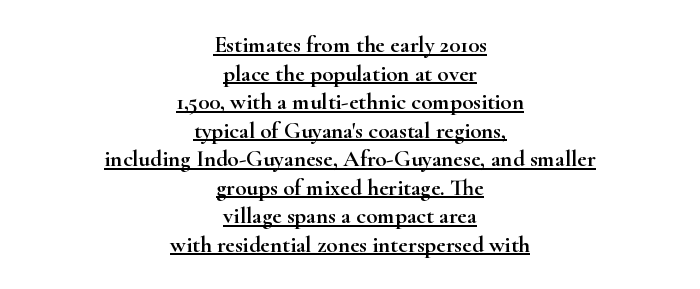
The image shows 23 px text type, upright; set centered, line spacing 1.24x, normal letter spacing, underlined.
